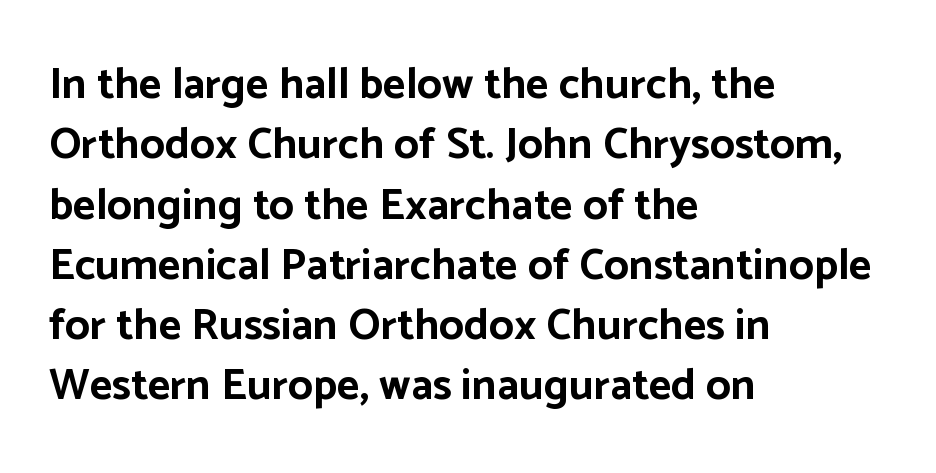
The image shows 44 px bold sans-serif type, upright; set left-aligned, normal line spacing (1.37x), normal letter spacing, not underlined; low stroke contrast and a medium x-height.
